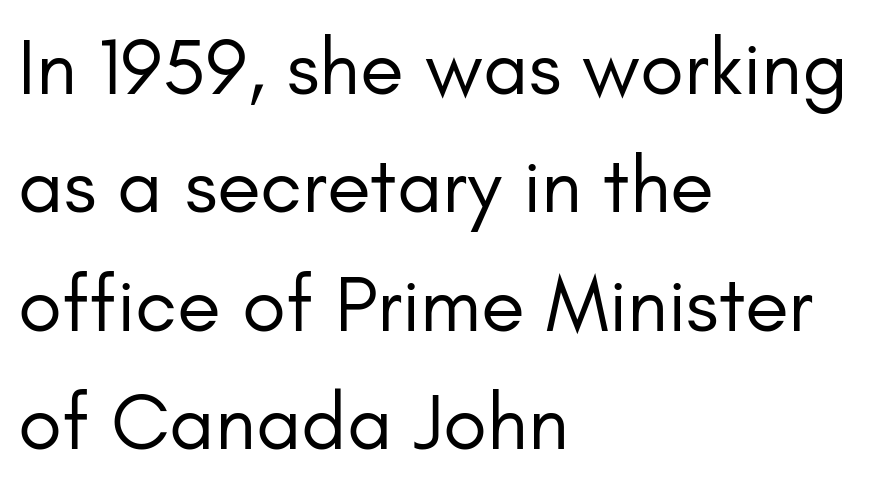
Compared with typical paragraphs, the rows here are spaced about the same. The tracking reads as untouched default to a designer's eye. The foot of each line stays bare and open. A sans-serif font was chosen for this passage. Horizontal alignment here is leftward, the default for most running prose. Letters have the restrained weight of plain body copy at most.
